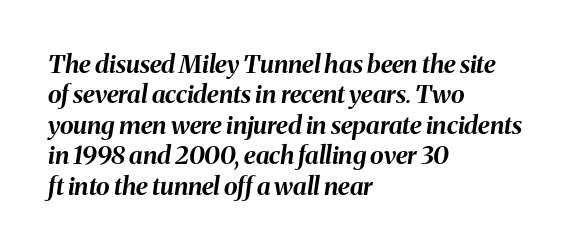
Q: Is the text bold? A: Yes.
Q: Is the text italic (slanted)? A: Yes, it leans right by about 8 degrees.
Q: Is the text underlined? A: No.
Q: How is the paragraph aligned? A: Left-aligned.
Q: Is the spacing between letters normal or unusually wide? A: Normal.
